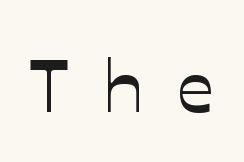
Beneath every word, the page is bare. Do the characters align in a grid? No, the font is proportional. Between one letter and the next there's a generous, obvious gap. Upright lettering throughout.
